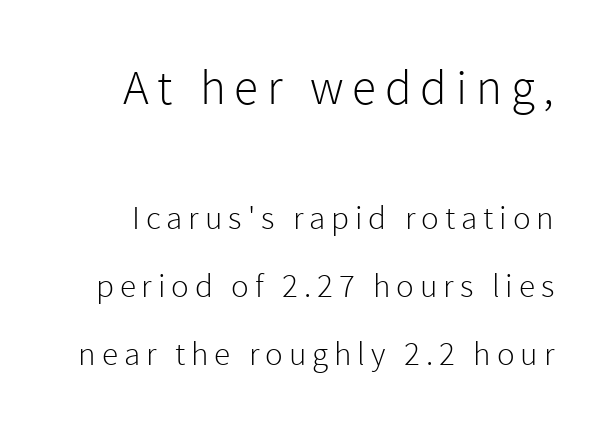
Notice how the stems are strictly vertical — no italics here. In terms of leading, this rendering errs on the spacious side. The strip under each line holds only bare page. The upper block of text is set noticeably larger than the block beneath it. Spacing verdict: proportional, widths tailored to each character.
